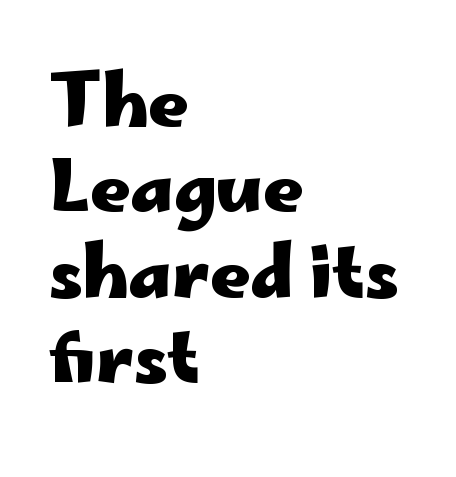
Q: Is the text bold? A: Yes.
Q: Is the text italic (slanted)? A: No, it is upright.
Q: Is the typeface a serif or a sans-serif typeface? A: Sans-serif.
Q: Is the text underlined? A: No.
Q: How is the paragraph aligned? A: Left-aligned.
Q: Is the spacing between letters normal or unusually wide? A: Normal.
Q: Width (condensed, normal, or wide)? A: Wide.
Q: Stroke contrast? A: Low.
Q: x-height? A: Small.
Q: Monospaced? A: No.
